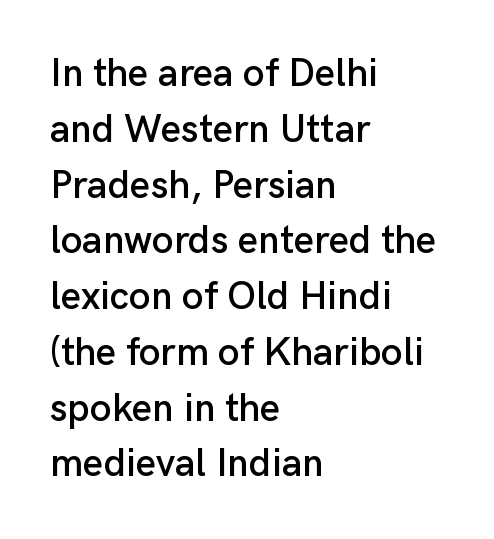
{"serif": "no", "italic": "no", "width": "normal", "stroke_contrast": "low", "x_height": "medium", "monospaced": "no", "underline": "no", "align": "left", "line_spacing": "normal", "line_spacing_ratio": 1.43, "letter_spacing": "normal", "letter_spacing_em": 0.0, "glyph_px": 39}
